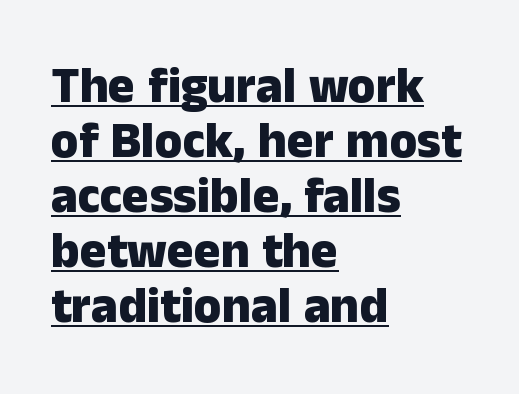
{"serif": "no", "italic": "no", "bold": "yes", "weight": "heavy", "width": "normal", "stroke_contrast": "low", "x_height": "medium", "monospaced": "no", "underline": "yes", "align": "left", "line_spacing": "tight", "line_spacing_ratio": 1.1, "letter_spacing": "normal", "letter_spacing_em": 0.0, "glyph_px": 50}
